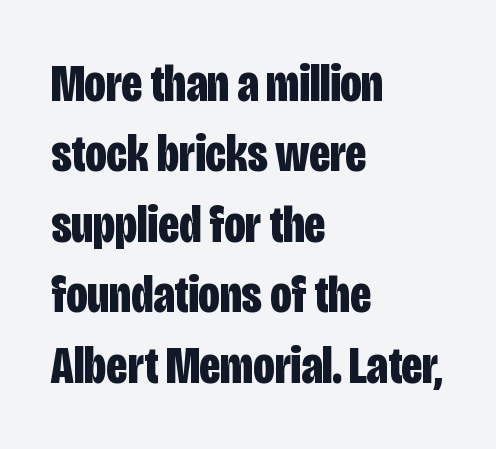
Q: Is the text bold? A: Yes.
Q: Is the text italic (slanted)? A: No, it is upright.
Q: Is the typeface a serif or a sans-serif typeface? A: Sans-serif.
Q: Is the text underlined? A: No.
Q: How is the paragraph aligned? A: Left-aligned.
Q: Is the spacing between letters normal or unusually wide? A: Normal.
Q: Is the spacing between lines tight, normal or loose? A: Normal.
Q: Width (condensed, normal, or wide)? A: Condensed.
Q: Stroke contrast? A: Low.
Q: x-height? A: Large.
Q: Monospaced? A: No.
